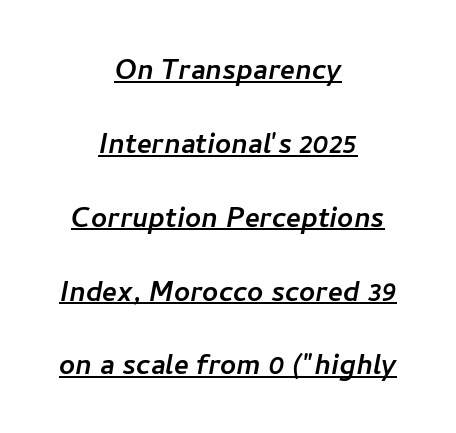
Q: Is the typeface a serif or a sans-serif typeface? A: Sans-serif.
Q: Is the text underlined? A: Yes.
Q: How is the paragraph aligned? A: Centered.
Q: Is the spacing between letters normal or unusually wide? A: Normal.
Q: Is the spacing between lines tight, normal or loose? A: Loose.
Q: Width (condensed, normal, or wide)? A: Normal.
Q: Stroke contrast? A: Low.
Q: x-height? A: Medium.
Q: Monospaced? A: No.
